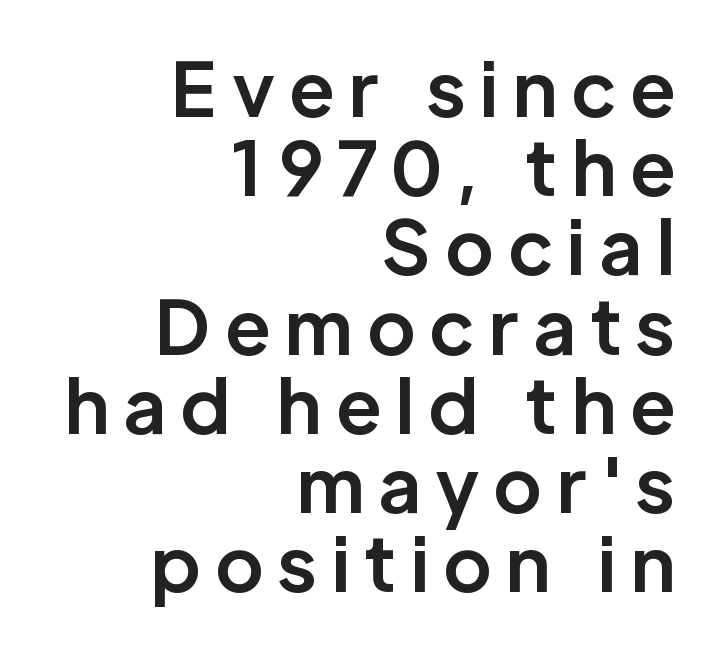
The image shows 74 px bold sans-serif type, upright; set right-aligned, tight line spacing (1.07x), not underlined; low stroke contrast and a medium x-height.
